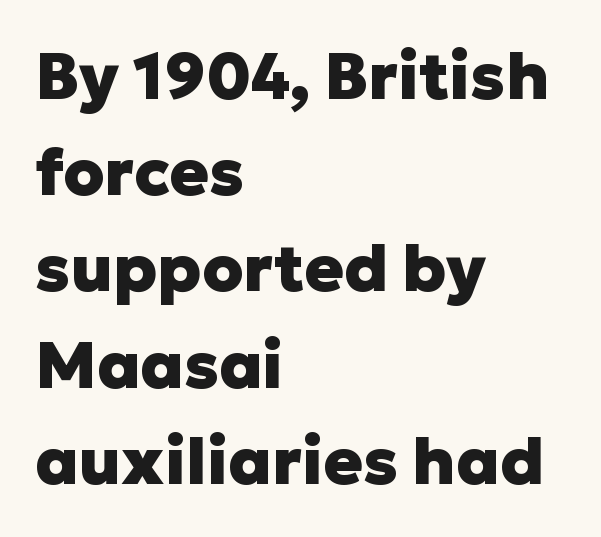
Q: Is the text bold? A: Yes.
Q: Is the text italic (slanted)? A: No, it is upright.
Q: Is the typeface a serif or a sans-serif typeface? A: Sans-serif.
Q: Is the text underlined? A: No.
Q: How is the paragraph aligned? A: Left-aligned.
Q: Is the spacing between letters normal or unusually wide? A: Normal.
Q: Is the spacing between lines tight, normal or loose? A: Normal.
Q: Width (condensed, normal, or wide)? A: Normal.
Q: Stroke contrast? A: Low.
Q: x-height? A: Medium.
Q: Monospaced? A: No.
